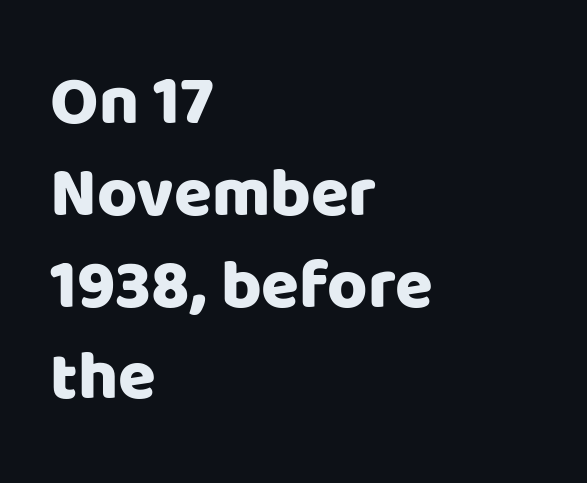
Q: Is the text italic (slanted)? A: No, it is upright.
Q: Is the typeface a serif or a sans-serif typeface? A: Sans-serif.
Q: Is the text underlined? A: No.
Q: How is the paragraph aligned? A: Left-aligned.
Q: Is the spacing between letters normal or unusually wide? A: Normal.
Q: Is the spacing between lines tight, normal or loose? A: Normal.
Q: Width (condensed, normal, or wide)? A: Normal.
Q: Stroke contrast? A: Low.
Q: x-height? A: Large.
Q: Monospaced? A: No.
